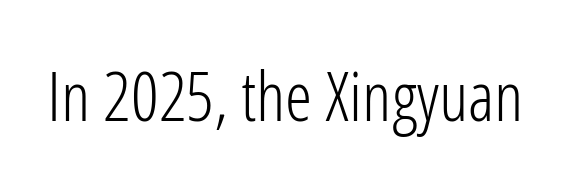
Stroke terminals: plain, sans-serif. There is no visible air inserted between adjacent glyphs. Italic? Not at all — the glyphs are vertical. Note the varied advance widths — an 'i' is clearly narrower than an 'm'.
